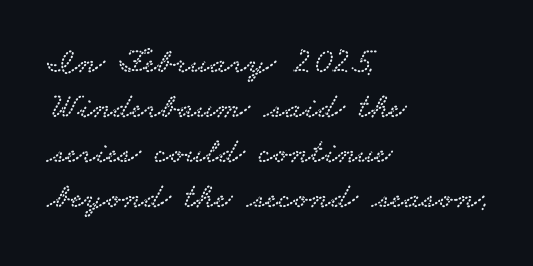
{"serif": "yes", "width": "wide", "stroke_contrast": "low", "x_height": "small", "monospaced": "no", "underline": "no", "align": "left", "line_spacing": "normal", "line_spacing_ratio": 1.25, "letter_spacing": "normal", "letter_spacing_em": 0.0, "glyph_px": 36}
